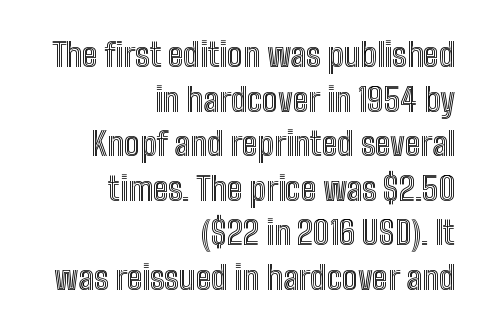
The image shows 33 px condensed type, upright; set right-aligned, normal line spacing (1.35x), normal letter spacing, not underlined; a medium x-height.
